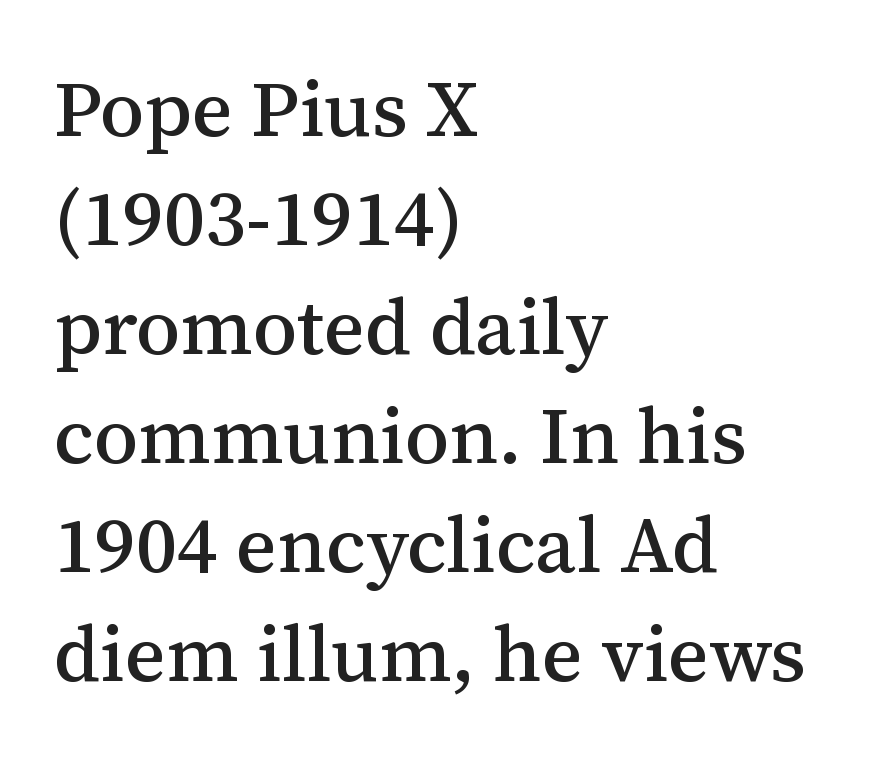
The image shows 79 px serif type, upright; set left-aligned, normal line spacing (1.38x), normal letter spacing, not underlined; medium stroke contrast and a medium x-height.
